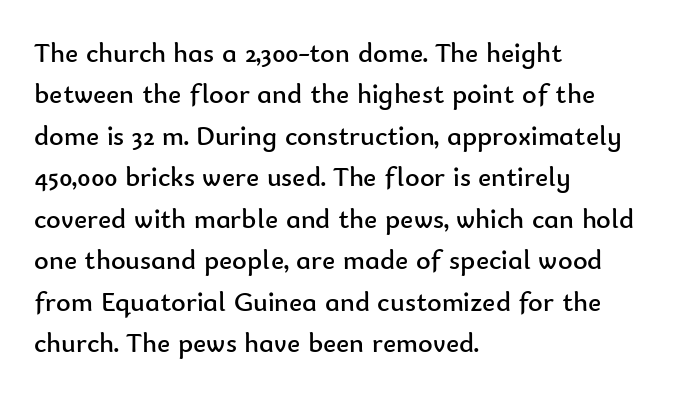
Q: Is the text bold? A: No.
Q: Is the text italic (slanted)? A: No, it is upright.
Q: Is the typeface a serif or a sans-serif typeface? A: Sans-serif.
Q: Is the text underlined? A: No.
Q: How is the paragraph aligned? A: Left-aligned.
Q: Is the spacing between letters normal or unusually wide? A: Normal.
Q: Is the spacing between lines tight, normal or loose? A: Normal.
Q: Width (condensed, normal, or wide)? A: Normal.
Q: Stroke contrast? A: Low.
Q: x-height? A: Small.
Q: Monospaced? A: No.
